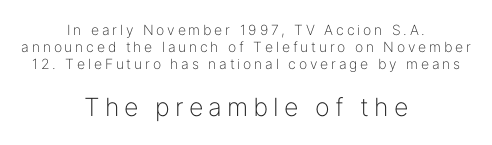
Q: Is the text bold? A: No.
Q: Is the text italic (slanted)? A: No, it is upright.
Q: Is the text underlined? A: No.
Q: How is the paragraph aligned? A: Centered.
Q: Is the spacing between letters normal or unusually wide? A: Unusually wide.
Q: Which block of text is set in a larger size, the first (top) or the second (bottom)? A: The second (bottom) one.
